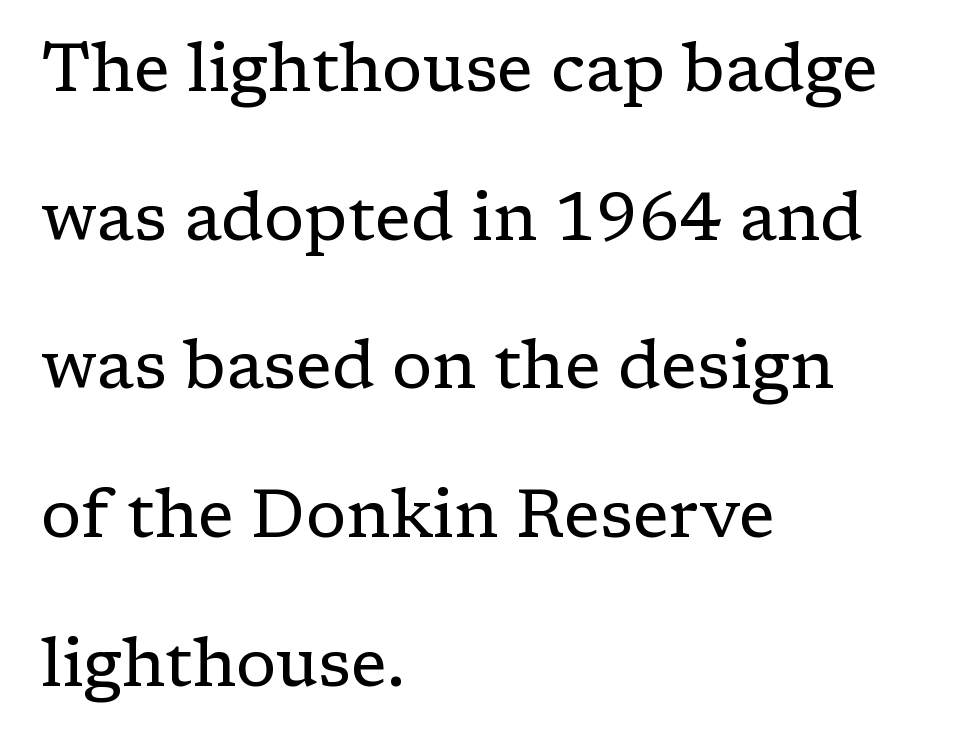
{"serif": "yes", "italic": "no", "bold": "no", "weight": "regular", "width": "normal", "stroke_contrast": "low", "x_height": "medium", "monospaced": "no", "underline": "no", "align": "left", "line_spacing": "loose", "line_spacing_ratio": 2.22, "letter_spacing": "normal", "letter_spacing_em": 0.0, "glyph_px": 67}
